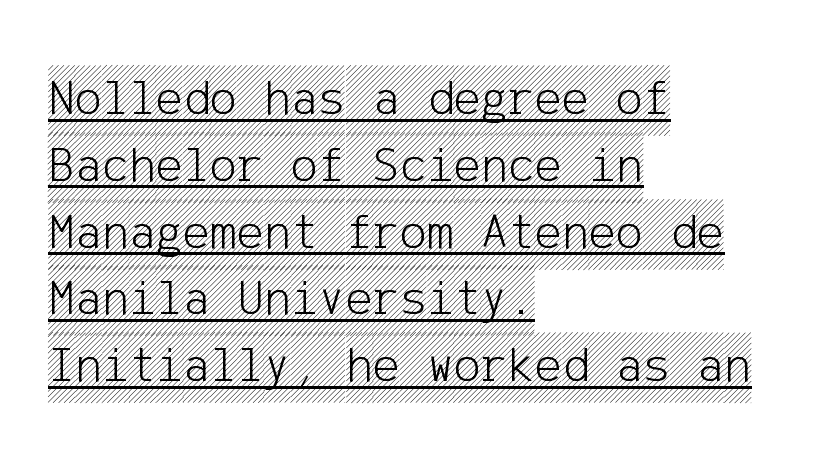
Tracking value appears to be zero — textbook default spacing. Ascenders rise straight up at ninety degrees. Compared with typical paragraphs, the rows here are spaced about the same. Glance below the letters and you will spot a drawn line.
